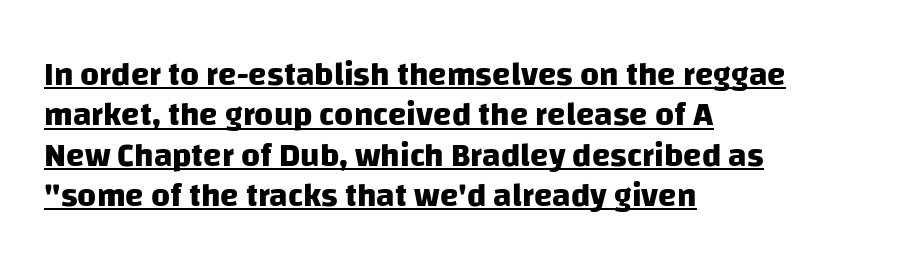
The image shows 33 px heavy sans-serif type; set left-aligned, line spacing 1.22x, normal letter spacing, underlined; low stroke contrast and a large x-height.
